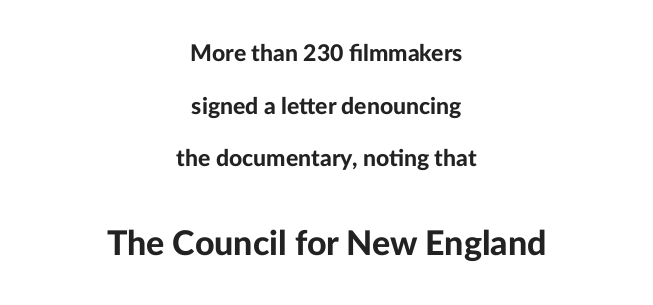
Each new line begins a long way beneath the previous one. The specimen omits any rule beneath the text block's lines. Both edges are ragged and mirror each other, which tells us the setting is centered. Varying glyph widths throughout — classic text-font behaviour. The lower block of text is set noticeably larger than the block above it. Ordinary non-slanted type is in use.
